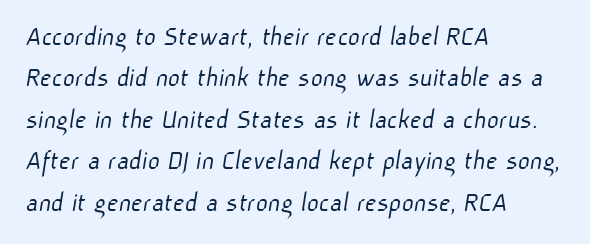
Q: Is the text bold? A: No.
Q: Is the typeface a serif or a sans-serif typeface? A: Sans-serif.
Q: Is the text underlined? A: No.
Q: How is the paragraph aligned? A: Left-aligned.
Q: Is the spacing between letters normal or unusually wide? A: Normal.
Q: Is the spacing between lines tight, normal or loose? A: Normal.
Q: Width (condensed, normal, or wide)? A: Normal.
Q: Stroke contrast? A: Low.
Q: x-height? A: Medium.
Q: Monospaced? A: No.
